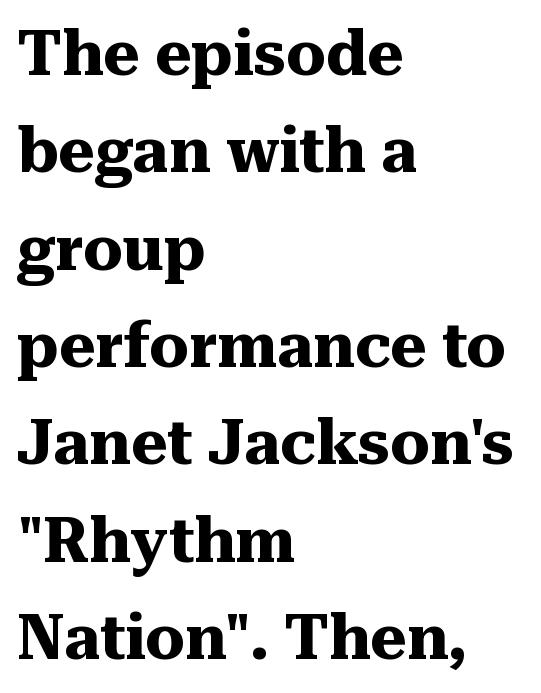
Compared with typical paragraphs, the rows here are spaced about the same. Tracking value appears to be zero — textbook default spacing. The letters advance in unequal steps, a hallmark of proportional type. The letters are bold, with thick, heavy strokes.
